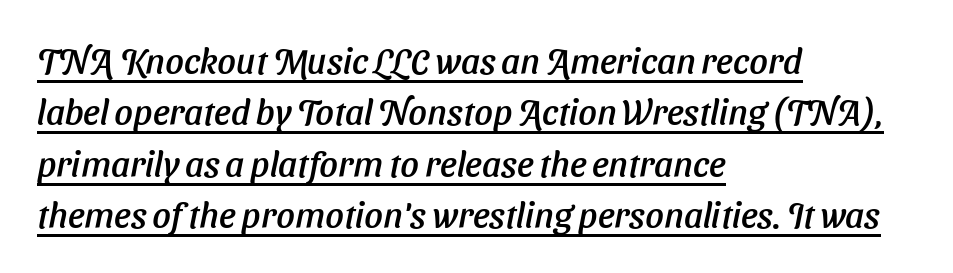
{"italic": "yes", "lean": "right", "slant_degrees": 11, "width": "normal", "stroke_contrast": "low", "x_height": "medium", "monospaced": "no", "underline": "yes", "align": "left", "line_spacing": "normal", "line_spacing_ratio": 1.43, "letter_spacing": "normal", "letter_spacing_em": 0.0, "glyph_px": 36}
